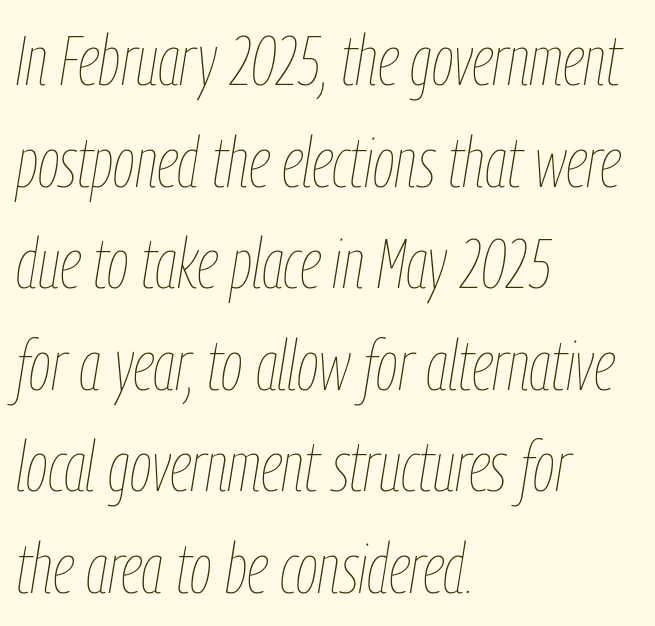
A typesetter would call this leading conventional body-copy spacing. Descenders are the only things crossing below the line. A student would call this left alignment; a typographer would say flush left, rag right. When letters slant like this, we call the style italic. Standard letterfit; no display-style spreading of the glyphs. Ink coverage per letter is moderate at most.
